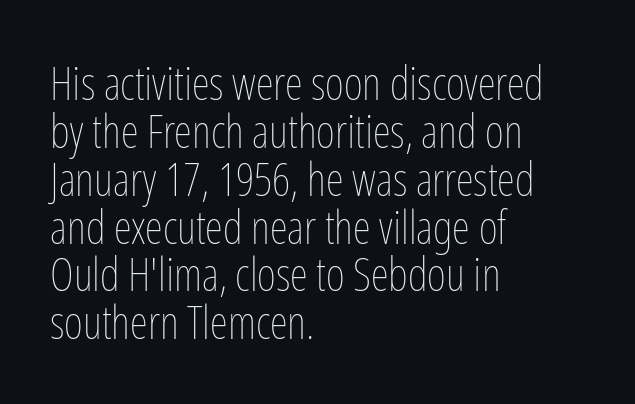
{"italic": "no", "bold": "no", "weight": "thin", "width": "condensed", "stroke_contrast": "low", "x_height": "medium", "monospaced": "no", "underline": "no", "align": "left", "line_spacing": "tight", "line_spacing_ratio": 1.04, "letter_spacing": "normal", "letter_spacing_em": 0.0, "glyph_px": 46}
